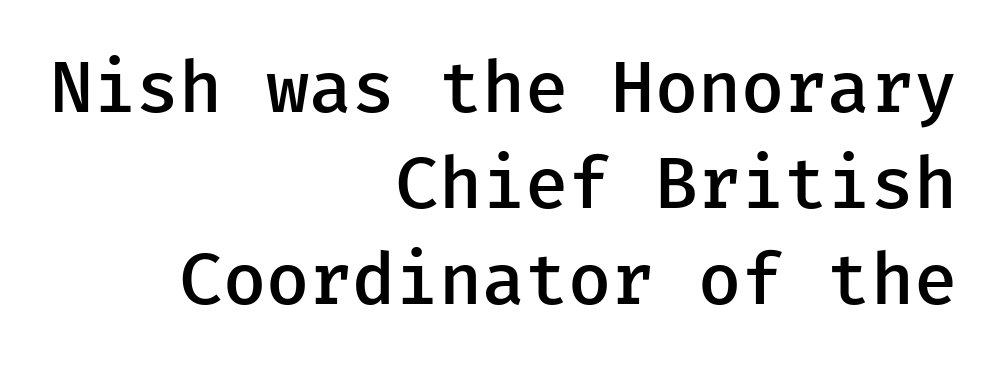
Q: Is the text bold? A: Semi-bold.
Q: Is the text italic (slanted)? A: No, it is upright.
Q: Is the typeface a serif or a sans-serif typeface? A: Sans-serif.
Q: Is the text underlined? A: No.
Q: How is the paragraph aligned? A: Right-aligned.
Q: Is the spacing between letters normal or unusually wide? A: Normal.
Q: Is the spacing between lines tight, normal or loose? A: Normal.
Q: Width (condensed, normal, or wide)? A: Normal.
Q: Stroke contrast? A: Low.
Q: x-height? A: Medium.
